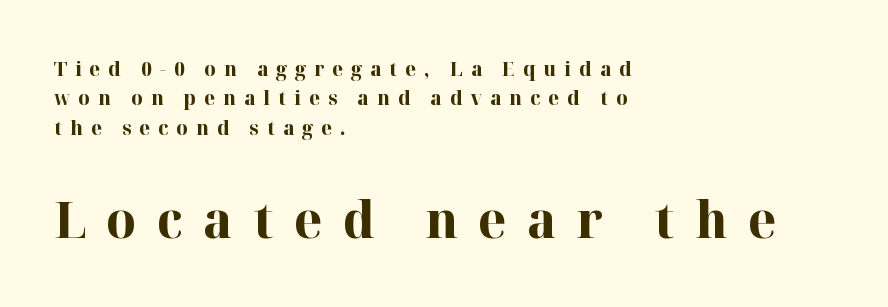
The image shows 51 px bold serif type, upright; set left-aligned, normal line spacing (1.47x), unusually wide letter spacing (+0.4 em), not underlined; the second (bottom) block is 2.55x larger; high stroke contrast and a medium x-height.
